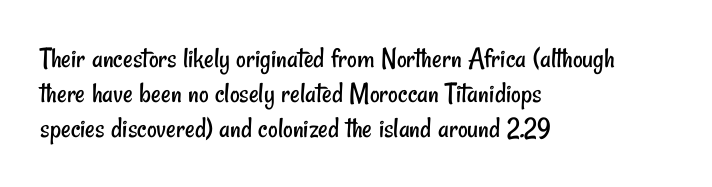
The baseline area is clear. There is no visible air inserted between adjacent glyphs. Caption: face not bold, strokes unweighted. These lines stack with their left ends in a neat column. Note the varied advance widths — an 'i' is clearly narrower than an 'm'.
